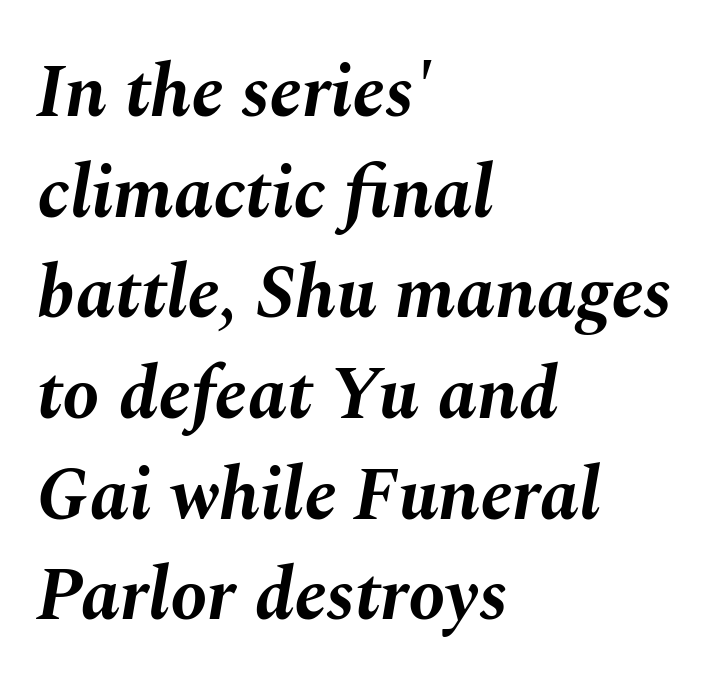
Q: Is the text bold? A: Yes.
Q: Is the text italic (slanted)? A: Yes, it leans right by about 10 degrees.
Q: Is the text underlined? A: No.
Q: How is the paragraph aligned? A: Left-aligned.
Q: Is the spacing between letters normal or unusually wide? A: Normal.
Q: Is the spacing between lines tight, normal or loose? A: Normal.
Q: Width (condensed, normal, or wide)? A: Normal.
Q: Stroke contrast? A: Medium.
Q: x-height? A: Medium.
Q: Monospaced? A: No.
